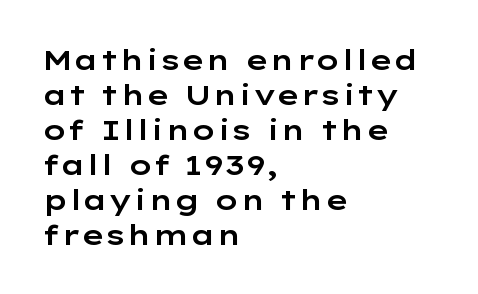
The type family on display is of the sans-serif kind. The foot of each line stays bare and open. Regular leading. The typesetter chose a ragged-right arrangement here. Is there any slant? The stems are plumb.
